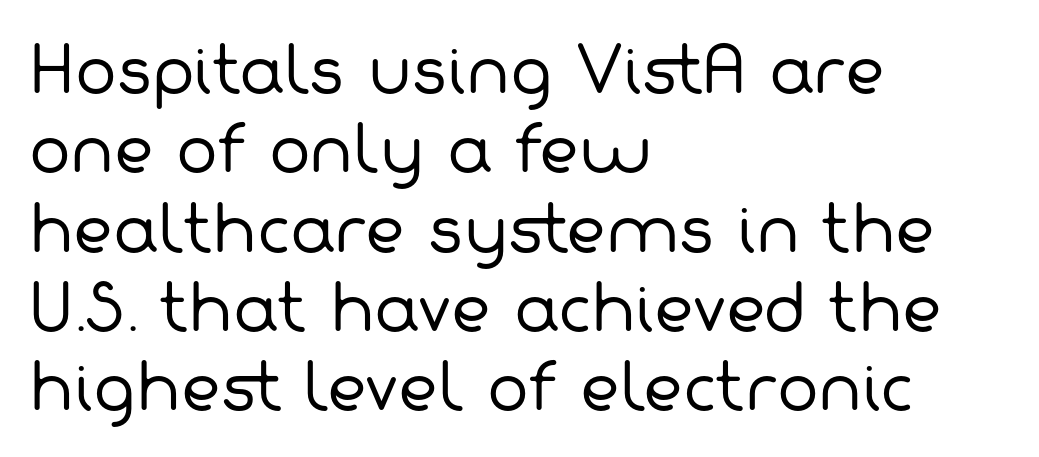
The image shows 62 px regular-weight sans-serif type; set left-aligned, normal line spacing (1.28x), normal letter spacing, not underlined; low stroke contrast and a medium x-height.
